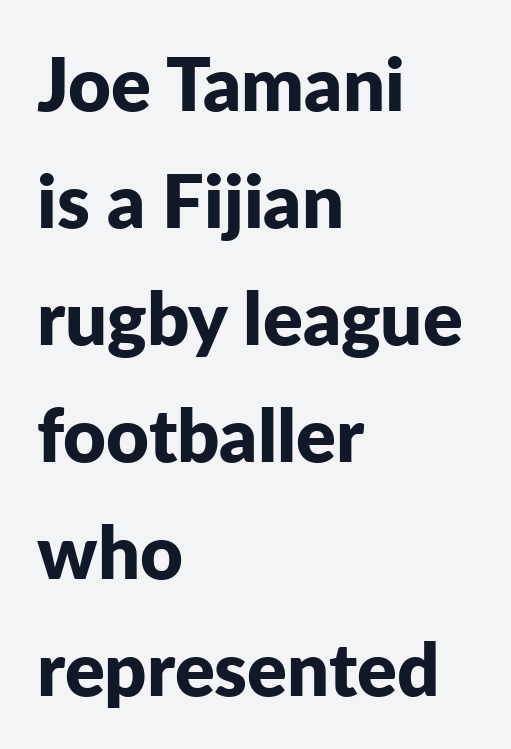
Clear beneath every line of the passage. Check where the strokes stop: nothing finishes them off — pure sans. Proportional: the letters do not fall into vertical columns. Upright lettering throughout.
